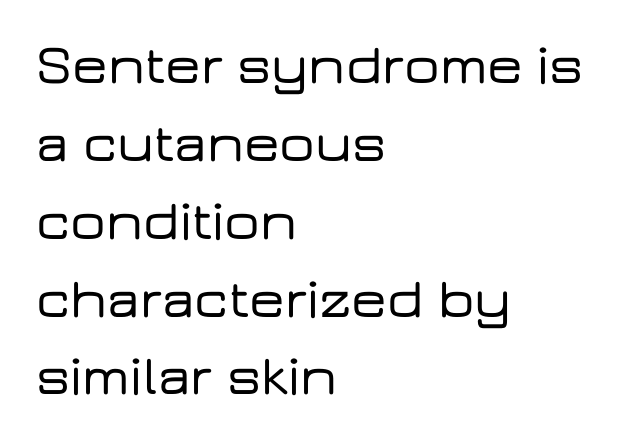
Q: Is the text italic (slanted)? A: No, it is upright.
Q: Is the typeface a serif or a sans-serif typeface? A: Sans-serif.
Q: Is the text underlined? A: No.
Q: How is the paragraph aligned? A: Left-aligned.
Q: Is the spacing between letters normal or unusually wide? A: Normal.
Q: Is the spacing between lines tight, normal or loose? A: Normal.
Q: Width (condensed, normal, or wide)? A: Wide.
Q: Stroke contrast? A: Low.
Q: x-height? A: Medium.
Q: Monospaced? A: No.
